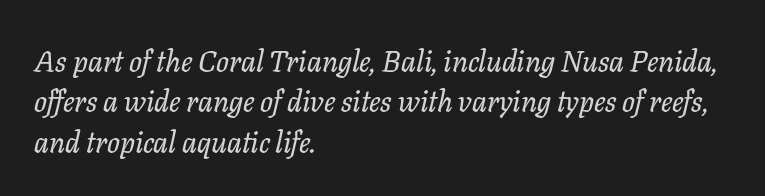
Regular leading. Note the varied advance widths — an 'i' is clearly narrower than an 'm'. The passage shown has conventional tracking throughout. Nobody drew a line under any word here. Which margin do the lines hug? The left one — the right edge is uneven.
